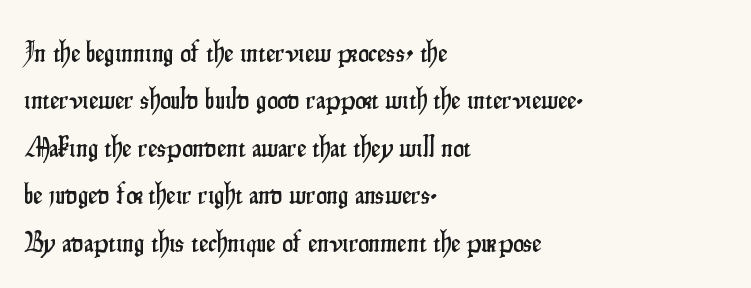
{"serif": "no", "italic": "no", "width": "condensed", "stroke_contrast": "low", "x_height": "small", "monospaced": "no", "underline": "no", "align": "left", "line_spacing": "normal", "line_spacing_ratio": 1.58, "letter_spacing": "normal", "letter_spacing_em": 0.0, "glyph_px": 30}
